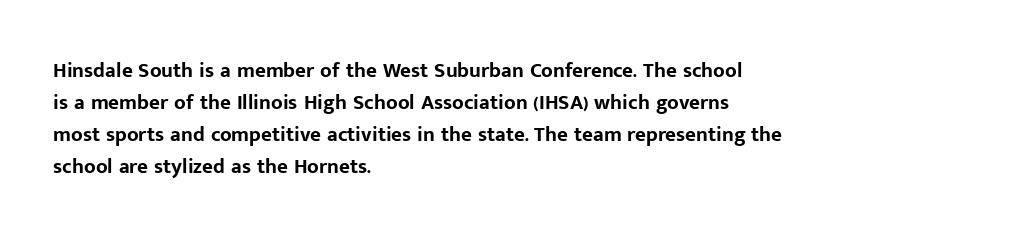
The type sits square on the baseline with zero lean. Summary of weight: heavy, a full bold. Interline gaps are of average width in this sample. The type is set solid horizontally, with unmodified tracking. Underline: absent.
